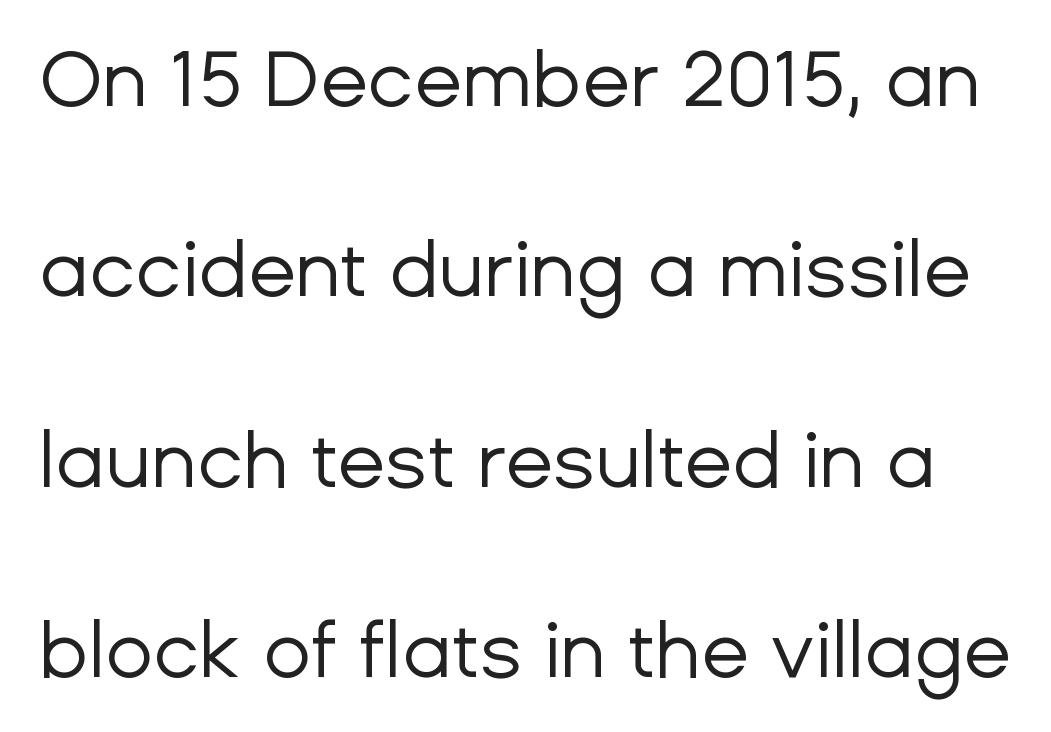
The image shows 78 px regular-weight sans-serif type, upright; set loose line spacing (2.44x), normal letter spacing, not underlined; low stroke contrast and a medium x-height.
